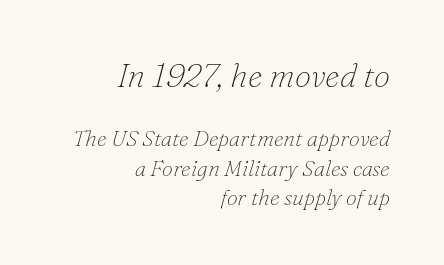
{"serif": "yes", "italic": "yes", "lean": "right", "slant_degrees": 16, "bold": "no", "weight": "thin", "width": "normal", "stroke_contrast": "low", "x_height": "small", "monospaced": "no", "underline": "no", "align": "right", "line_spacing": "normal", "line_spacing_ratio": 1.33, "letter_spacing": "normal", "letter_spacing_em": 0.0, "larger_block": "first", "size_ratio": 1.5, "glyph_px": 33}
